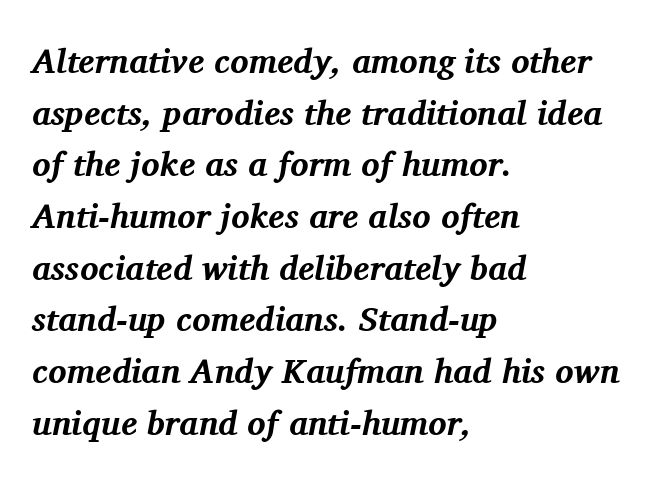
{"serif": "yes", "italic": "yes", "lean": "right", "slant_degrees": 11, "bold": "yes", "weight": "bold", "width": "normal", "stroke_contrast": "medium", "x_height": "medium", "monospaced": "no", "underline": "no", "align": "left", "line_spacing": "normal", "line_spacing_ratio": 1.52, "letter_spacing": "normal", "letter_spacing_em": 0.0, "glyph_px": 34}
